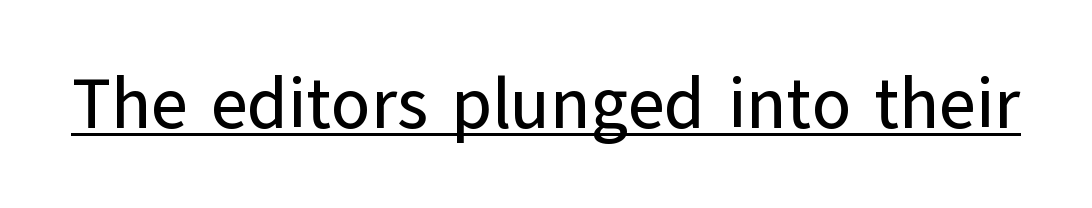
{"serif": "no", "italic": "no", "width": "normal", "stroke_contrast": "low", "x_height": "medium", "monospaced": "no", "underline": "yes", "letter_spacing": "normal", "letter_spacing_em": 0.0, "glyph_px": 71}
